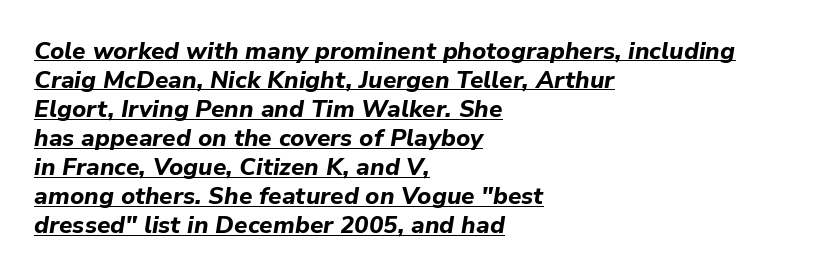
The image shows 24 px bold type, italic (leaning right); set left-aligned, line spacing 1.21x, normal letter spacing, underlined.
